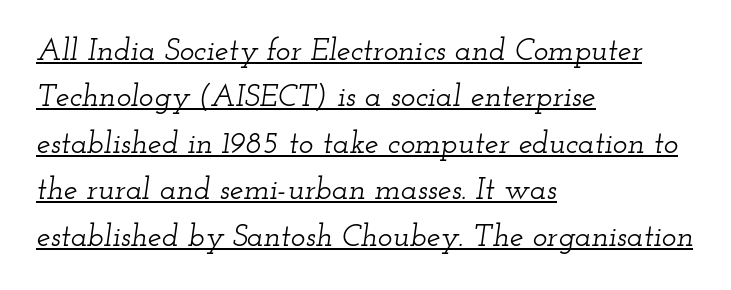
Q: Is the text italic (slanted)? A: Yes, it leans right by about 12 degrees.
Q: Is the typeface a serif or a sans-serif typeface? A: Serif.
Q: Is the text underlined? A: Yes.
Q: How is the paragraph aligned? A: Left-aligned.
Q: Is the spacing between letters normal or unusually wide? A: Normal.
Q: Is the spacing between lines tight, normal or loose? A: Normal.
Q: Width (condensed, normal, or wide)? A: Wide.
Q: Stroke contrast? A: Low.
Q: x-height? A: Small.
Q: Monospaced? A: No.
